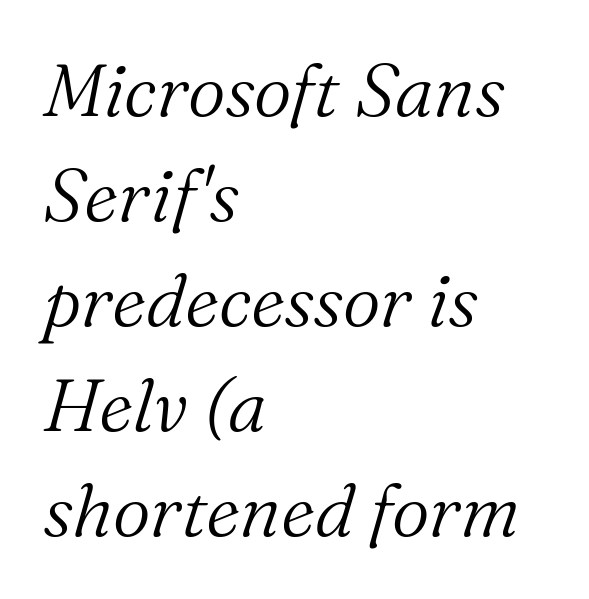
{"serif": "yes", "italic": "yes", "lean": "right", "slant_degrees": 16, "bold": "no", "weight": "light", "width": "normal", "stroke_contrast": "medium", "x_height": "medium", "monospaced": "no", "underline": "no", "align": "left", "line_spacing": "normal", "line_spacing_ratio": 1.42, "letter_spacing": "normal", "letter_spacing_em": 0.0, "glyph_px": 74}
